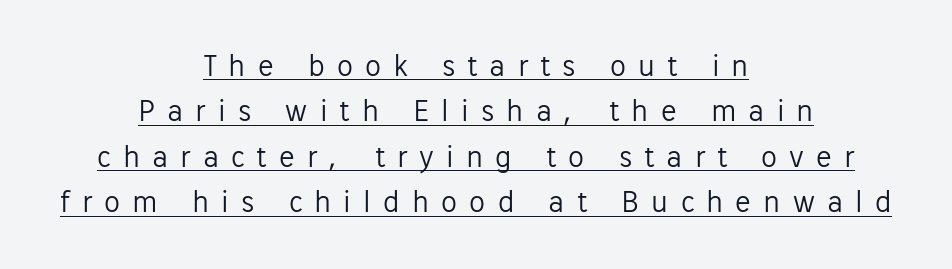
The whitespace from short lines is split evenly between both sides. Has an underline been added? It has. These glyphs show unthickened strokes, regular width or finer. Varying glyph widths throughout — classic text-font behaviour. Reading down the column, the eye jumps a familiar distance to each next line. Grotesque or geometric, the face here clearly has no serifs.
